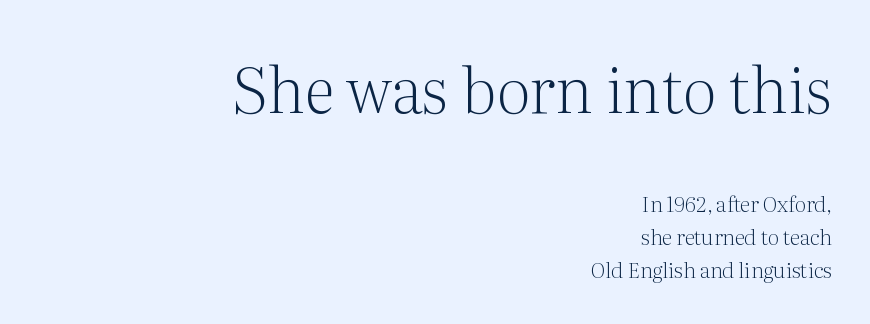
A flush-right, rag-left setting is used for this passage. Students, observe: this is what conventionally led text looks like. The characters display serif detailing at their extremities. The passage shown is not underscored anywhere.
